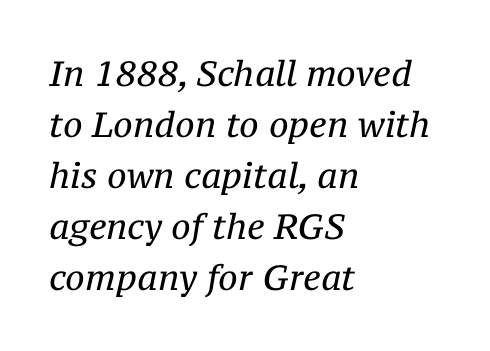
The specimen reads as italic at a glance. In CSS terms this would be text-align: left. A typesetter would call this proportional, since set widths differ per character. The line-height multiplier appears to be the usual default.
